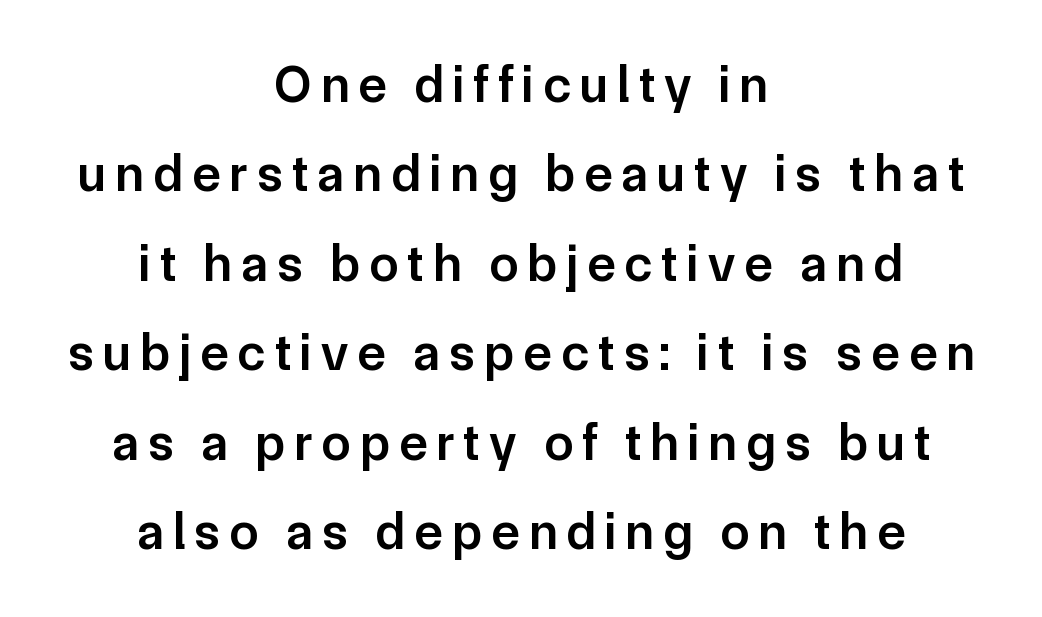
Q: Is the text bold? A: Semi-bold.
Q: Is the text italic (slanted)? A: No, it is upright.
Q: Is the typeface a serif or a sans-serif typeface? A: Sans-serif.
Q: Is the text underlined? A: No.
Q: How is the paragraph aligned? A: Centered.
Q: Width (condensed, normal, or wide)? A: Normal.
Q: Stroke contrast? A: Low.
Q: x-height? A: Medium.
Q: Monospaced? A: No.
